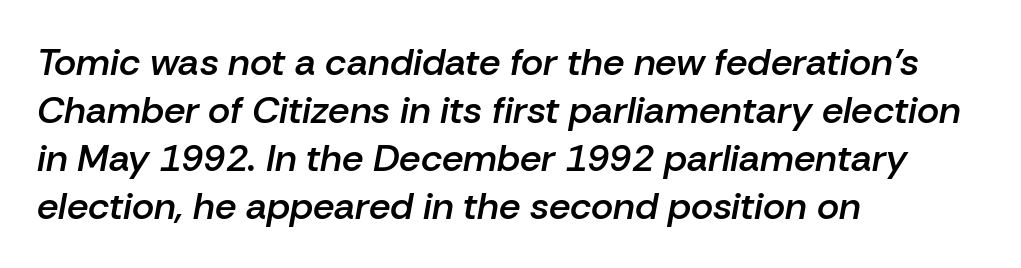
The image shows 38 px semibold type, italic (leaning right); set left-aligned, normal line spacing (1.26x), normal letter spacing, not underlined; low stroke contrast and a medium x-height.
